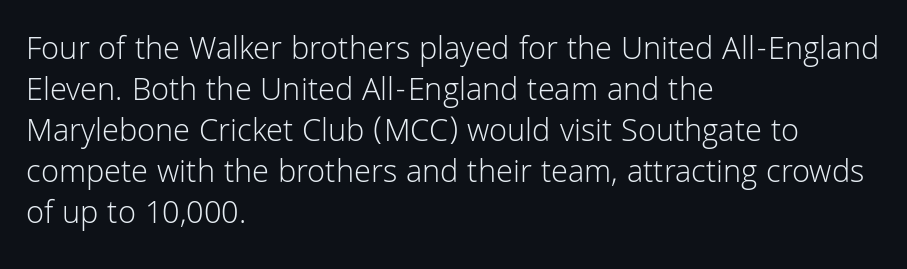
{"serif": "no", "italic": "no", "bold": "no", "weight": "light", "width": "normal", "stroke_contrast": "low", "x_height": "medium", "monospaced": "no", "underline": "no", "align": "left", "line_spacing_ratio": 1.24, "letter_spacing": "normal", "letter_spacing_em": 0.0, "glyph_px": 33}
